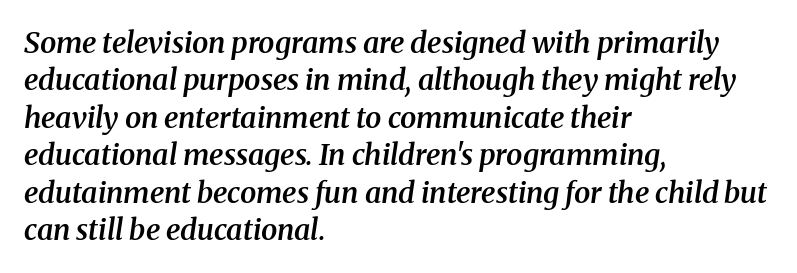
The image shows 29 px semibold serif type, italic (leaning right); set left-aligned, normal line spacing (1.29x), normal letter spacing, not underlined; medium stroke contrast and a medium x-height.
